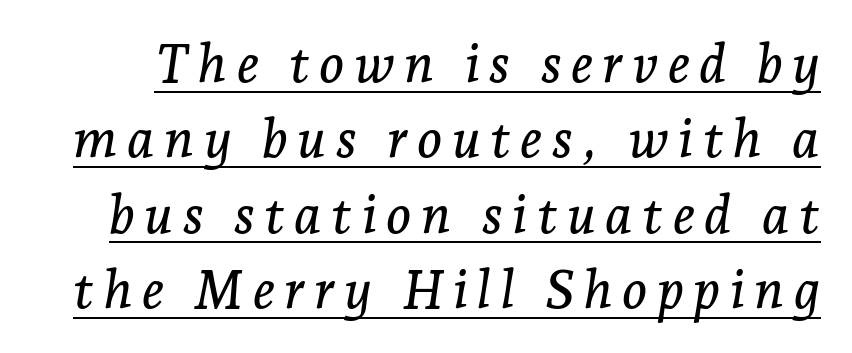
{"serif": "yes", "italic": "yes", "lean": "right", "slant_degrees": 7, "width": "normal", "stroke_contrast": "low", "x_height": "medium", "monospaced": "no", "underline": "yes", "line_spacing": "normal", "line_spacing_ratio": 1.42, "glyph_px": 53}
